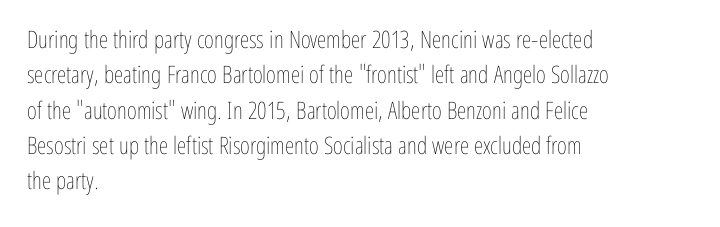
The image shows 24 px text type, upright; set left-aligned, normal line spacing (1.47x), normal letter spacing, not underlined.
